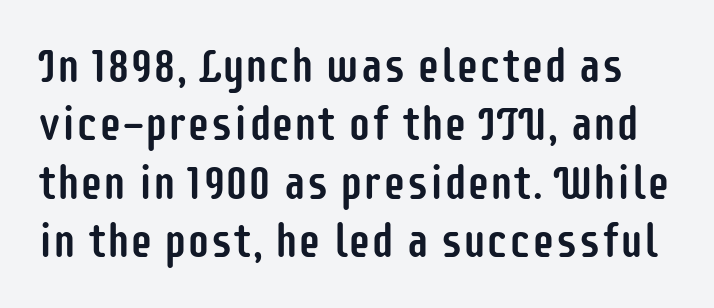
Lines of text with bare space underneath. Here the designer chose a conventional face with non-uniform glyph widths. Horizontal bands of white between lines are of average thickness. No extra tracking has been applied to these lines.
